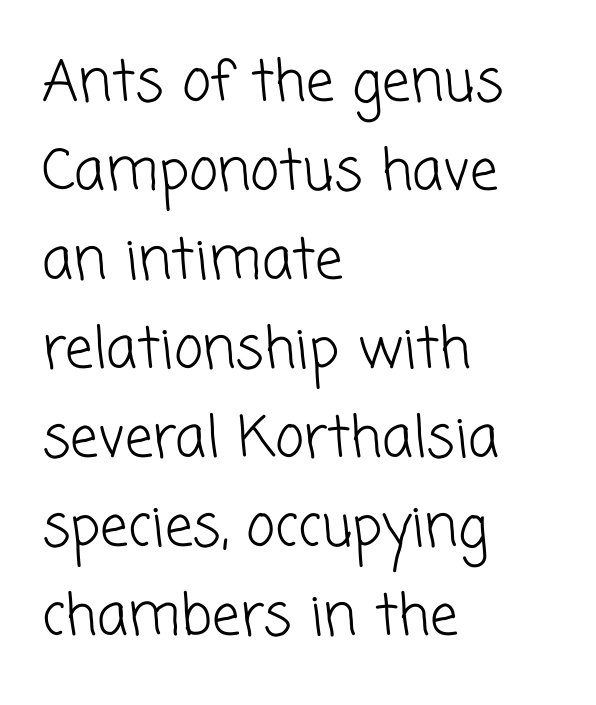
Each stroke keeps to a modest, everyday thickness or less. Compared with a centered layout, this one pins lines to the left instead. A typesetter would call this proportional, since set widths differ per character. If you measured baseline to baseline, you'd find a middling distance.
